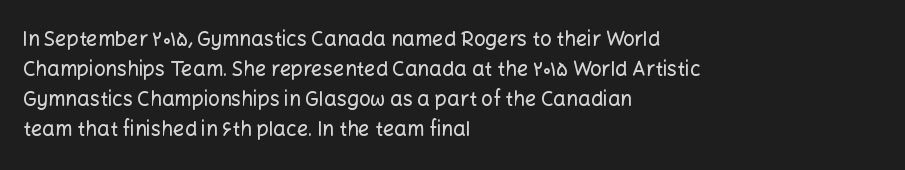
{"italic": "no", "underline": "no", "align": "left", "line_spacing": "normal", "line_spacing_ratio": 1.5, "letter_spacing": "normal", "letter_spacing_em": 0.0, "glyph_px": 20}
